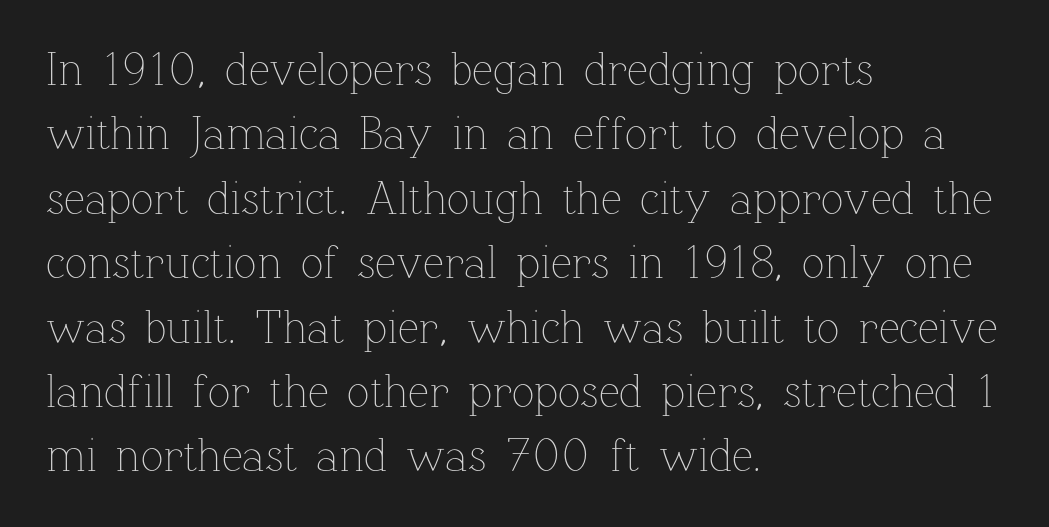
{"italic": "no", "bold": "no", "weight": "thin", "width": "normal", "stroke_contrast": "low", "x_height": "medium", "monospaced": "no", "underline": "no", "align": "left", "line_spacing": "normal", "line_spacing_ratio": 1.37, "letter_spacing": "normal", "letter_spacing_em": 0.0, "glyph_px": 47}
